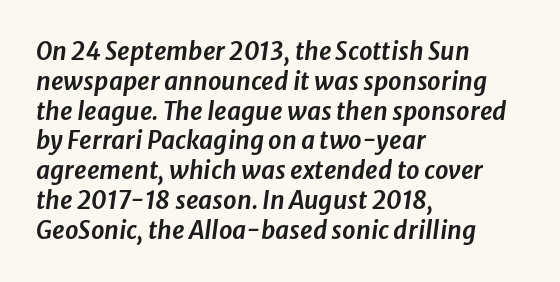
Q: Is the text italic (slanted)? A: Yes, it leans right by about 8 degrees.
Q: Is the text underlined? A: No.
Q: How is the paragraph aligned? A: Left-aligned.
Q: Is the spacing between letters normal or unusually wide? A: Normal.
